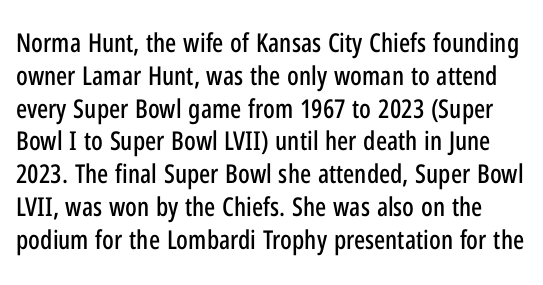
The image shows 26 px text type, upright; set normal line spacing (1.26x), normal letter spacing, not underlined.
